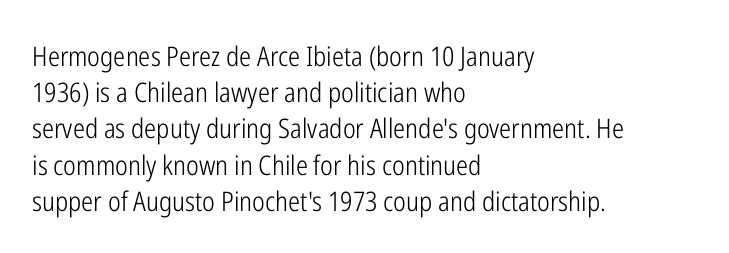
{"italic": "no", "bold": "no", "underline": "no", "align": "left", "line_spacing": "normal", "line_spacing_ratio": 1.34, "letter_spacing": "normal", "letter_spacing_em": 0.0, "glyph_px": 27}
